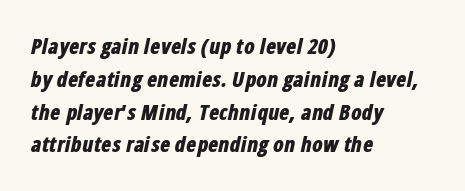
The image shows 21 px bold type, italic (leaning right); set left-aligned, normal line spacing (1.56x), normal letter spacing, not underlined.
